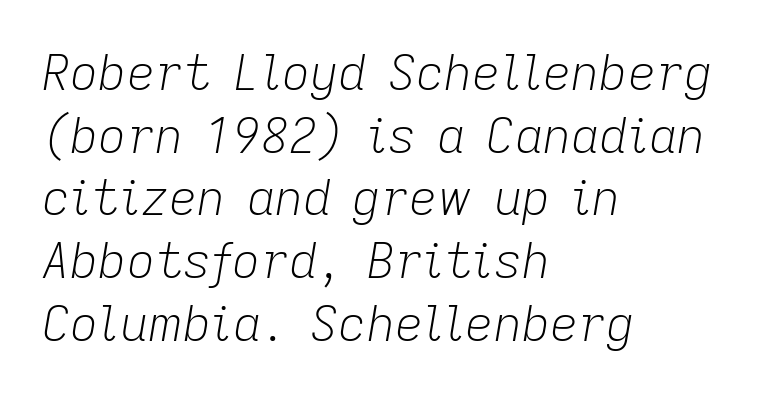
{"italic": "yes", "lean": "right", "slant_degrees": 9, "bold": "no", "weight": "light", "width": "normal", "stroke_contrast": "low", "x_height": "medium", "monospaced": "no", "underline": "no", "align": "left", "line_spacing": "normal", "line_spacing_ratio": 1.28, "letter_spacing": "normal", "letter_spacing_em": 0.0, "glyph_px": 49}
